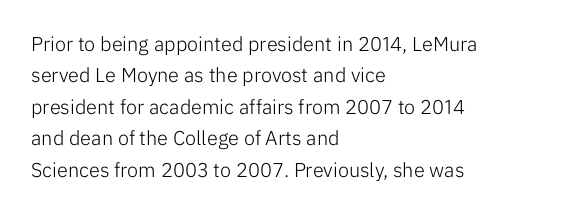
Line spacing here is normal. A typesetter would mark this as roman, not italic. The specimen omits any rule beneath the text block's lines. The rag falls on the right side of this text block. The characters are drawn with everyday or finer stroke widths.
